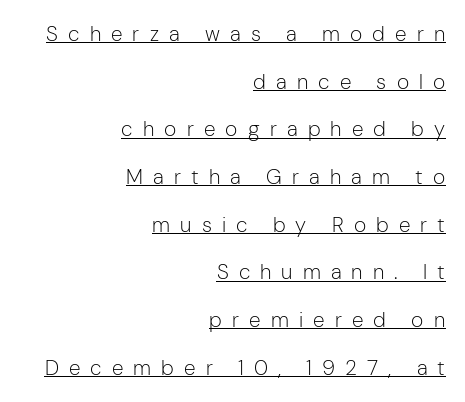
The image shows 21 px text type, upright; set right-aligned, loose line spacing (2.27x), unusually wide letter spacing (+0.48 em), underlined.
